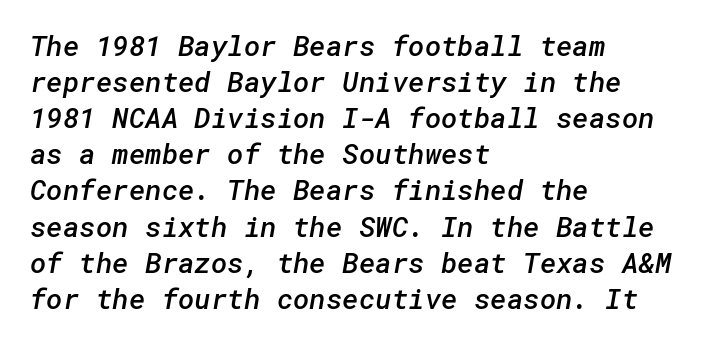
The image shows 28 px semibold sans-serif type; set left-aligned, normal line spacing (1.29x), normal letter spacing, not underlined; low stroke contrast and a medium x-height.
